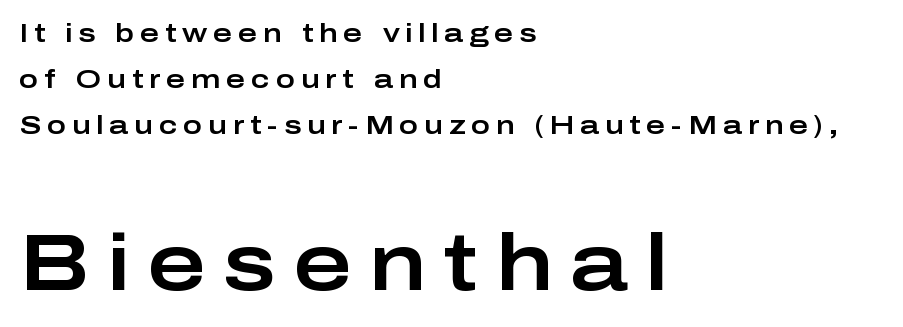
Q: Is the text italic (slanted)? A: No, it is upright.
Q: Is the typeface a serif or a sans-serif typeface? A: Sans-serif.
Q: Is the text underlined? A: No.
Q: How is the paragraph aligned? A: Left-aligned.
Q: Is the spacing between letters normal or unusually wide? A: Unusually wide.
Q: Which block of text is set in a larger size, the first (top) or the second (bottom)? A: The second (bottom) one.
Q: Width (condensed, normal, or wide)? A: Wide.
Q: Stroke contrast? A: Low.
Q: x-height? A: Medium.
Q: Monospaced? A: No.
